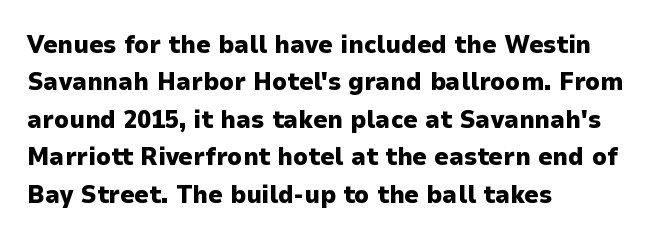
Baseline-to-baseline distance is the conventional proportion of letter height. The typesetter chose a ragged-right arrangement here. The zone under the glyphs is completely vacant. Typesetter's note: full bold, strokes at maximum text heaviness. In terms of posture, this sample is upright. The horizontal fit of the characters is conventional and even.
